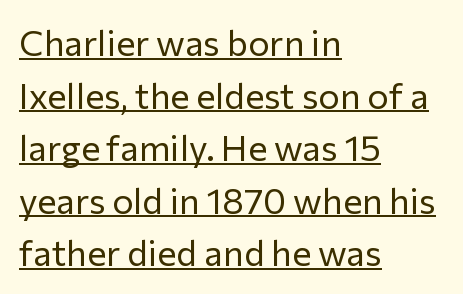
The specimen includes a rule beneath the text block's lines. You can tell from the bare stems that sans-serif type was used. The letterforms sit at book weight or below. Nothing unusual about the tracking: characters are spaced as the font intends. All the whitespace from short lines collects on the right. You could not count columns in this text — the font is proportionally spaced.
